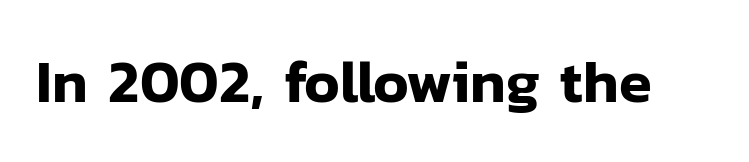
Q: Is the text italic (slanted)? A: No, it is upright.
Q: Is the typeface a serif or a sans-serif typeface? A: Sans-serif.
Q: Is the text underlined? A: No.
Q: Is the spacing between letters normal or unusually wide? A: Normal.
Q: Width (condensed, normal, or wide)? A: Normal.
Q: Stroke contrast? A: Low.
Q: x-height? A: Medium.
Q: Monospaced? A: No.
